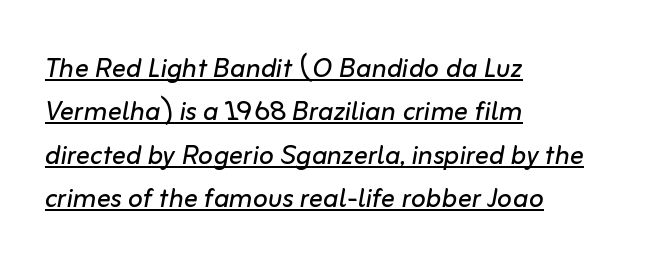
{"italic": "yes", "lean": "right", "slant_degrees": 10, "bold": "no", "weight": "regular", "width": "normal", "stroke_contrast": "low", "x_height": "medium", "monospaced": "no", "underline": "yes", "align": "left", "line_spacing_ratio": 1.24, "letter_spacing": "normal", "letter_spacing_em": 0.0, "glyph_px": 35}
